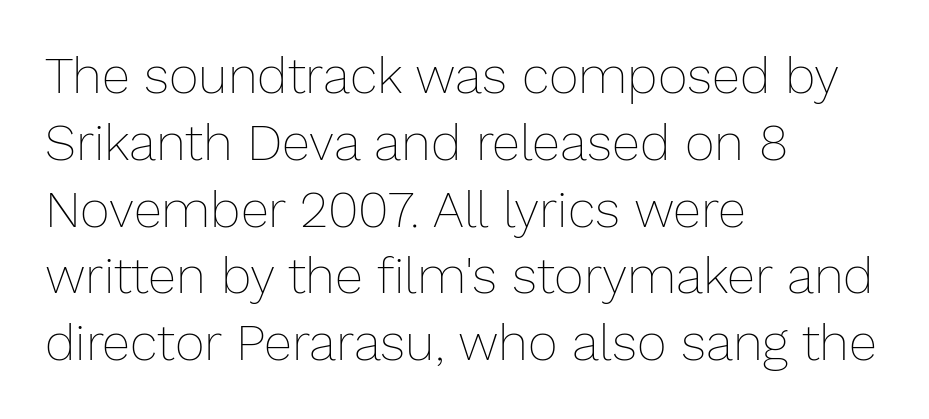
Q: Is the text bold? A: No.
Q: Is the text italic (slanted)? A: No, it is upright.
Q: Is the text underlined? A: No.
Q: How is the paragraph aligned? A: Left-aligned.
Q: Is the spacing between letters normal or unusually wide? A: Normal.
Q: Is the spacing between lines tight, normal or loose? A: Normal.
Q: Width (condensed, normal, or wide)? A: Normal.
Q: Stroke contrast? A: Low.
Q: x-height? A: Medium.
Q: Monospaced? A: No.
